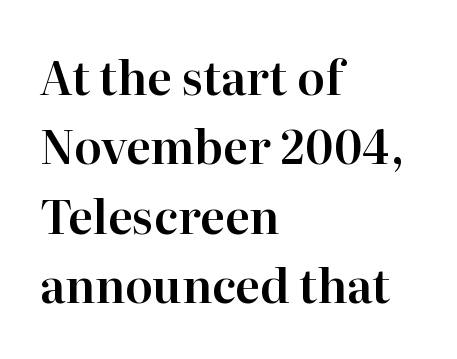
Q: Is the text italic (slanted)? A: No, it is upright.
Q: Is the typeface a serif or a sans-serif typeface? A: Serif.
Q: Is the text underlined? A: No.
Q: How is the paragraph aligned? A: Left-aligned.
Q: Is the spacing between letters normal or unusually wide? A: Normal.
Q: Is the spacing between lines tight, normal or loose? A: Normal.
Q: Width (condensed, normal, or wide)? A: Normal.
Q: Stroke contrast? A: High.
Q: x-height? A: Medium.
Q: Monospaced? A: No.
